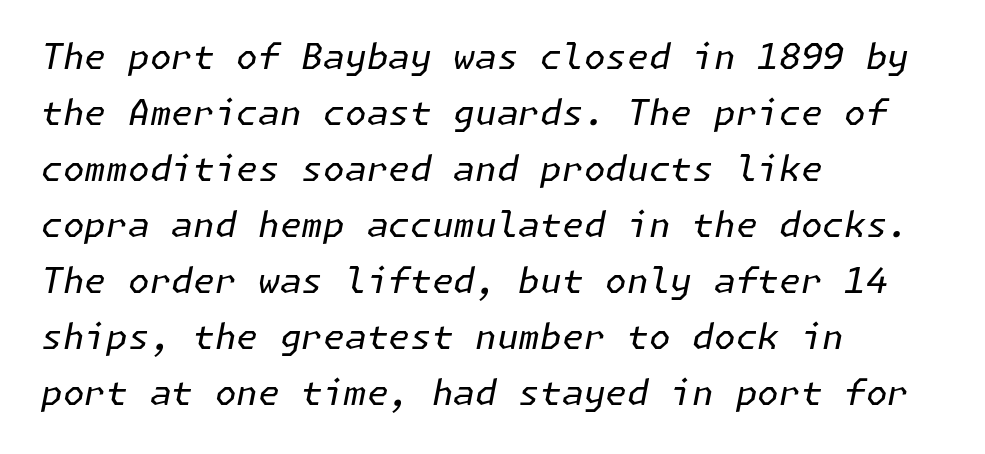
{"italic": "yes", "lean": "right", "slant_degrees": 11, "bold": "no", "weight": "regular", "width": "normal", "stroke_contrast": "low", "x_height": "medium", "underline": "no", "align": "left", "line_spacing": "normal", "line_spacing_ratio": 1.6, "letter_spacing": "normal", "letter_spacing_em": 0.0, "glyph_px": 35}
